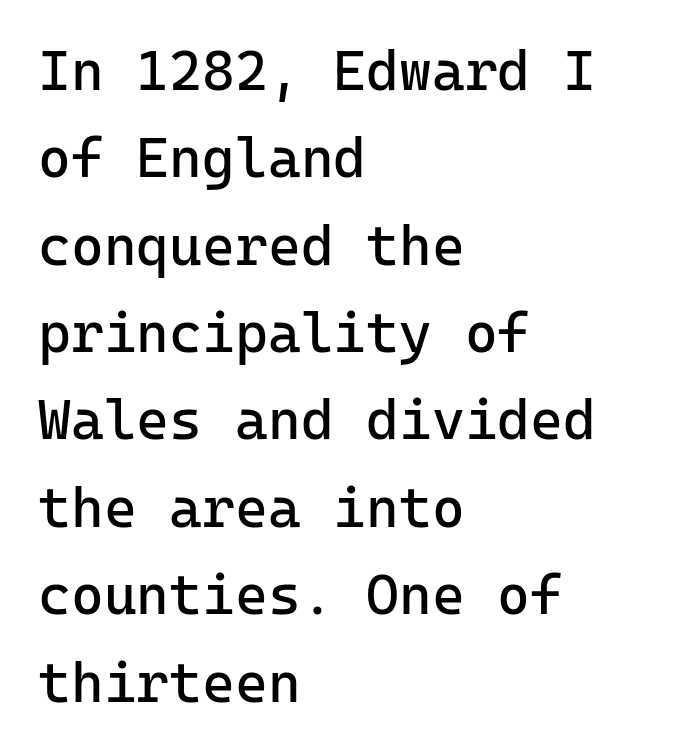
The rows are spaced the way most documents space them. Decoration check: the copy has no underline. There is no visible air inserted between adjacent glyphs. Upright lettering throughout. Is this a fixed-width face? Yes — each glyph sits in an identical cell.
